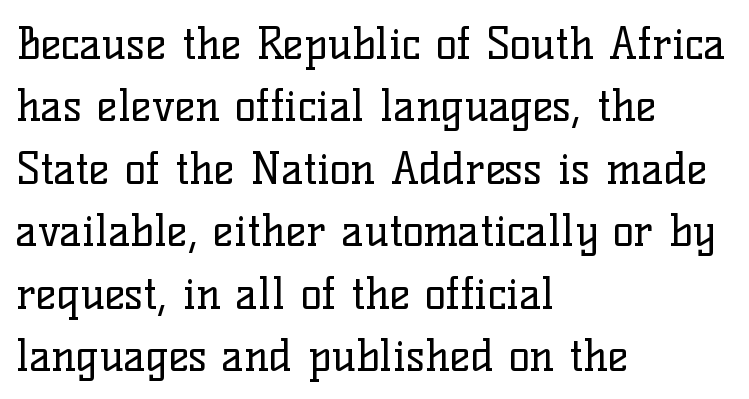
{"serif": "yes", "italic": "no", "bold": "no", "weight": "regular", "width": "normal", "stroke_contrast": "low", "x_height": "medium", "monospaced": "no", "underline": "no", "align": "left", "line_spacing": "normal", "line_spacing_ratio": 1.42, "letter_spacing": "normal", "letter_spacing_em": 0.0, "glyph_px": 44}
